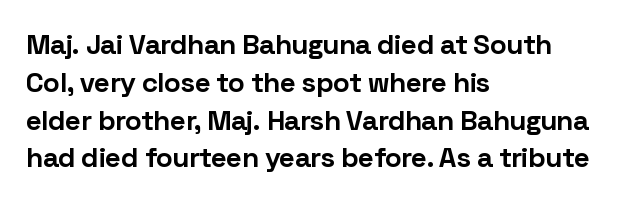
{"serif": "no", "italic": "no", "bold": "yes", "weight": "bold", "width": "normal", "stroke_contrast": "low", "x_height": "medium", "monospaced": "no", "underline": "no", "align": "left", "line_spacing": "normal", "line_spacing_ratio": 1.35, "letter_spacing": "normal", "letter_spacing_em": 0.0, "glyph_px": 28}
